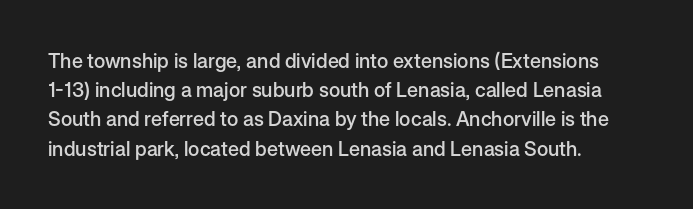
The image shows 20 px text type, upright; set left-aligned, normal line spacing (1.46x), normal letter spacing, not underlined.
